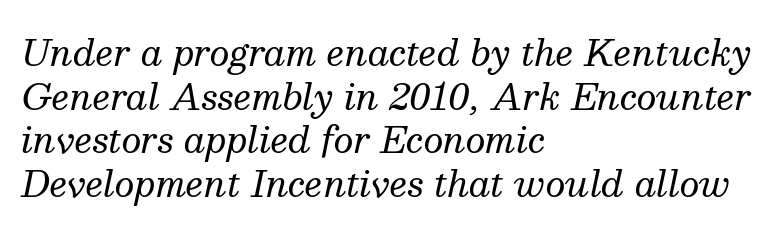
{"serif": "yes", "italic": "yes", "lean": "right", "slant_degrees": 13, "bold": "no", "weight": "regular", "width": "normal", "stroke_contrast": "medium", "x_height": "medium", "monospaced": "no", "underline": "no", "align": "left", "line_spacing": "normal", "line_spacing_ratio": 1.25, "letter_spacing": "normal", "letter_spacing_em": 0.0, "glyph_px": 35}
